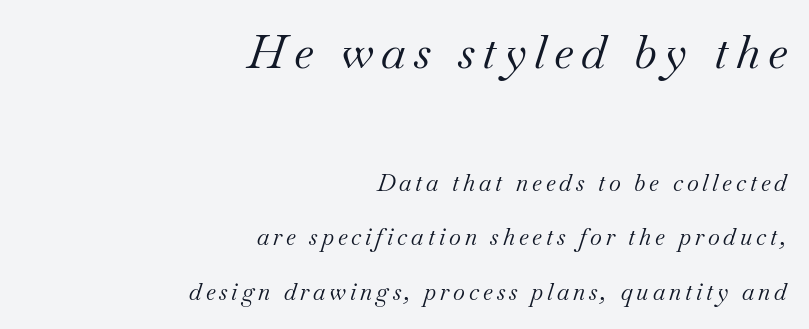
The image shows 46 px regular-weight serif type, italic (leaning right); set right-aligned, loose line spacing (2.37x), not underlined; the first (top) block is 2.0x larger; medium stroke contrast and a small x-height.
